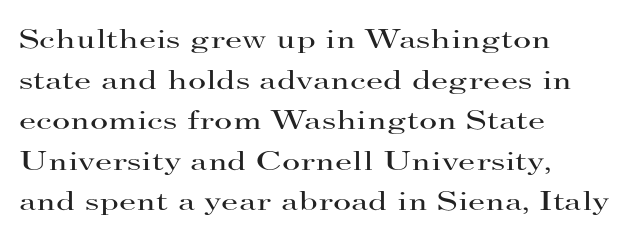
The image shows 28 px regular-weight, wide serif type, upright; set left-aligned, normal line spacing (1.45x), normal letter spacing, not underlined; high stroke contrast and a small x-height.
